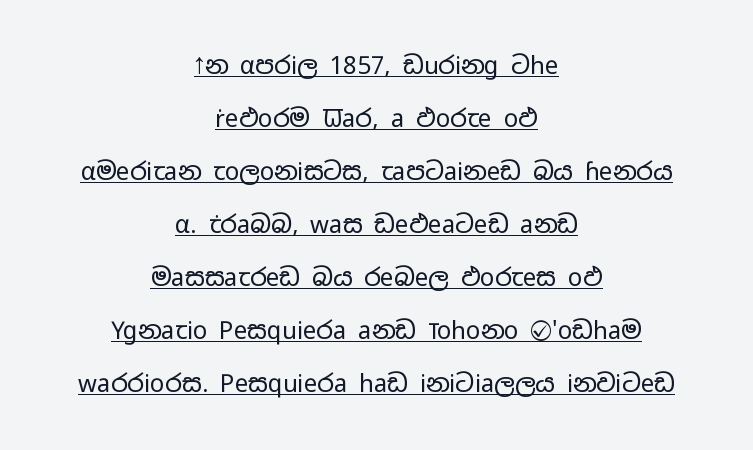
This sample trades compactness for vertical openness between lines. The type sits square on the baseline with zero lean. This reads as an unemphasized weight, regular at the heaviest. Each line is balanced around a shared central axis.
